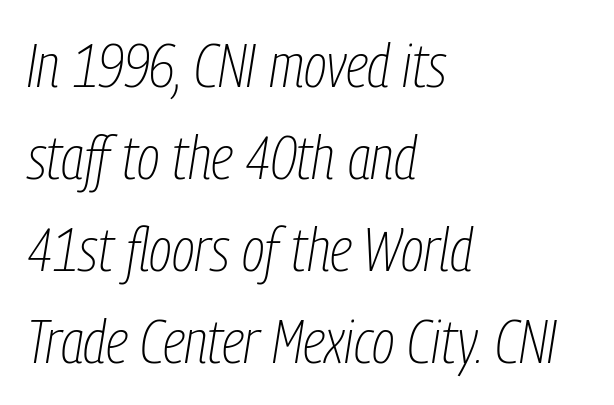
The horizontal fit of the characters is conventional and even. Anything drawn beneath the words? Only blank space. Whoever set this chose a conventional vertical rhythm. The letters are slanted; this is an italic face.
